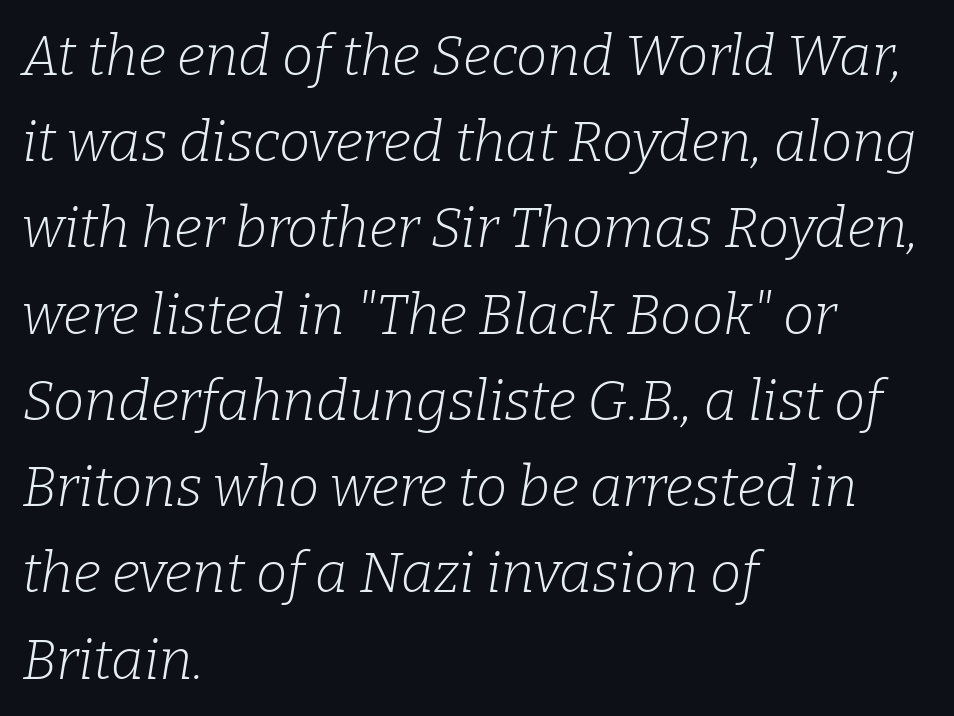
Would a proofreader flag this as italicized? Yes. Character widths vary here, with narrow letters taking less room than wide ones. A classic flush-left, rag-right setting is used for this passage. Weight: regular or lighter. A typesetter would call this leading conventional body-copy spacing.
